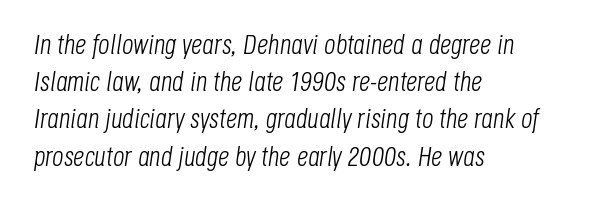
Proportional: the letters do not fall into vertical columns. Caption: multi-line text, flush left, ragged right. What stands out about the letter spacing? Nothing — it is the standard amount. Horizontal bands of white between lines are of average thickness. No letter is thick-stroked: the sample isn't bold.
